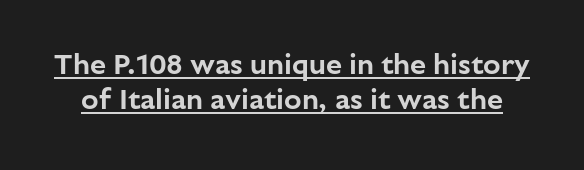
{"serif": "no", "italic": "no", "width": "normal", "stroke_contrast": "low", "x_height": "medium", "monospaced": "no", "underline": "yes", "line_spacing_ratio": 1.21, "letter_spacing": "normal", "letter_spacing_em": 0.0, "glyph_px": 29}
